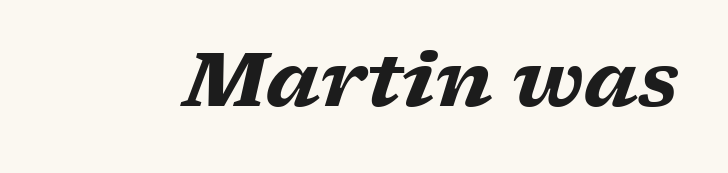
{"serif": "yes", "italic": "yes", "lean": "right", "slant_degrees": 17, "bold": "yes", "weight": "heavy", "width": "wide", "stroke_contrast": "low", "x_height": "medium", "monospaced": "no", "underline": "no", "letter_spacing": "normal", "letter_spacing_em": 0.0, "glyph_px": 74}
